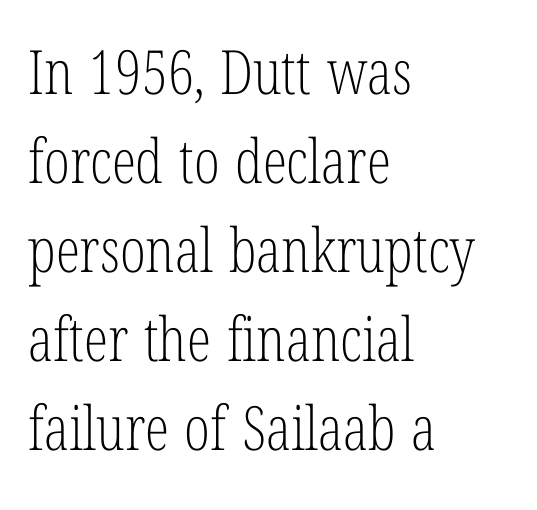
The image shows 61 px light, condensed serif type, upright; set left-aligned, normal line spacing (1.46x), normal letter spacing, not underlined; low stroke contrast and a medium x-height.
